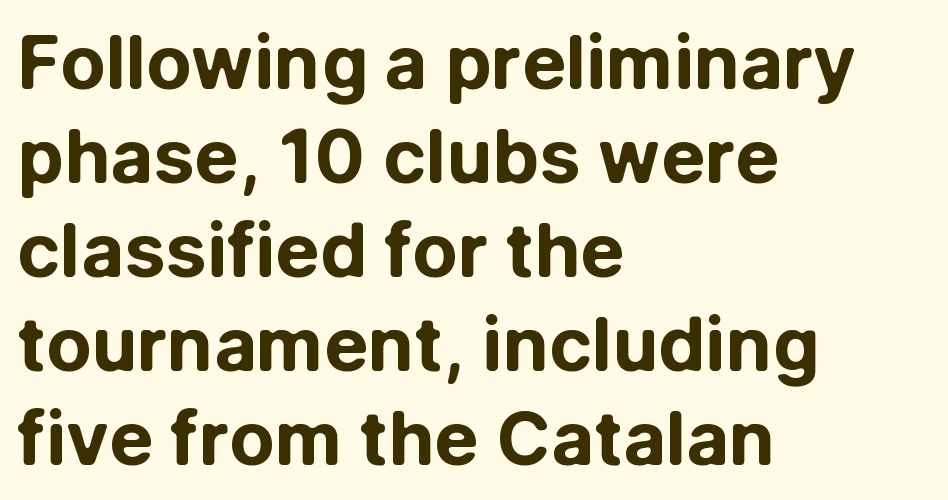
{"serif": "no", "italic": "no", "bold": "yes", "weight": "bold", "width": "normal", "stroke_contrast": "low", "x_height": "medium", "monospaced": "no", "underline": "no", "align": "left", "line_spacing": "normal", "line_spacing_ratio": 1.27, "letter_spacing": "normal", "letter_spacing_em": 0.0, "glyph_px": 74}
